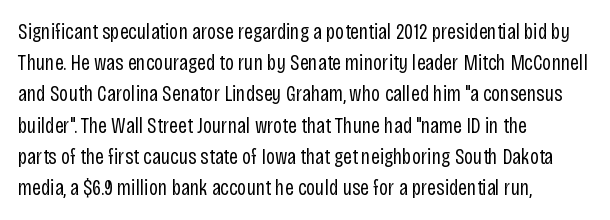
The image shows 22 px text type, upright; set left-aligned, normal line spacing (1.42x), normal letter spacing, not underlined.
